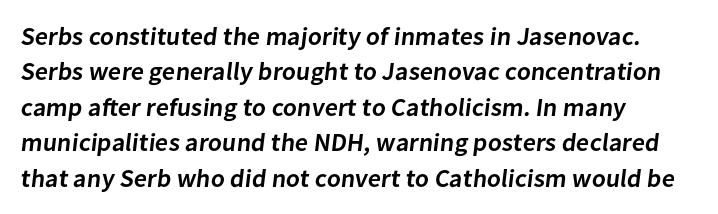
Honestly, the letter spacing is just normal — you wouldn't notice it. The sample has been set in demibold, a notch under bold. Casual observation: everything's shoved over to the left. Type without underlining. Normally led — the rows are evenly, conventionally spaced.
